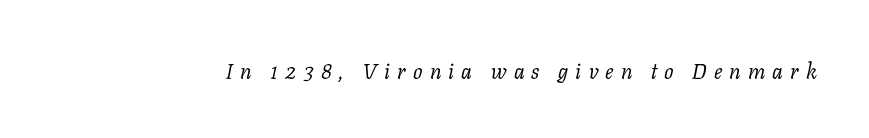
{"italic": "yes", "lean": "right", "slant_degrees": 11, "bold": "no", "underline": "no", "letter_spacing": "wide", "letter_spacing_em": 0.34, "glyph_px": 21}
